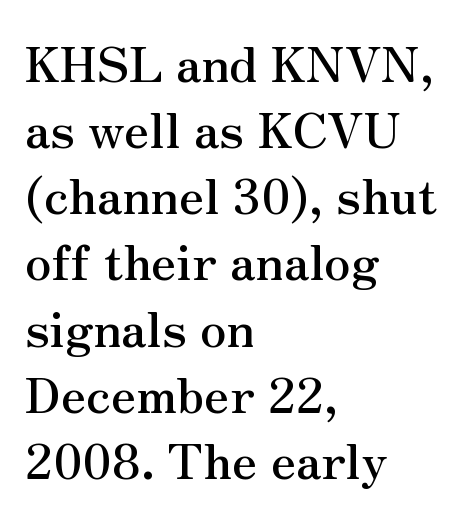
The image shows 49 px serif type, upright; set left-aligned, normal line spacing (1.35x), normal letter spacing, not underlined; medium stroke contrast and a small x-height.
